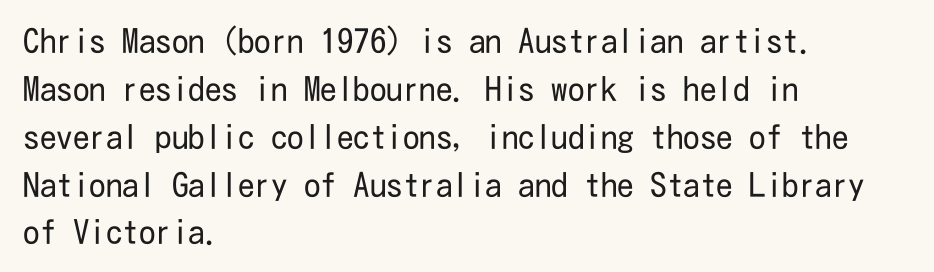
Each new line begins a customary step beneath the previous one. The space directly below the letters is spotless. Notice how the stems are strictly vertical — no italics here. In CSS terms this would be text-align: left. Ink coverage per letter is moderate at most.
